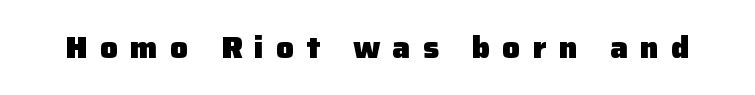
Designer's note — italics off, roman on. Descenders hang freely into open space. Are there feet on the stems? There aren't — it's a sans. Thick stems and heavy bowls — unmistakably bold.
